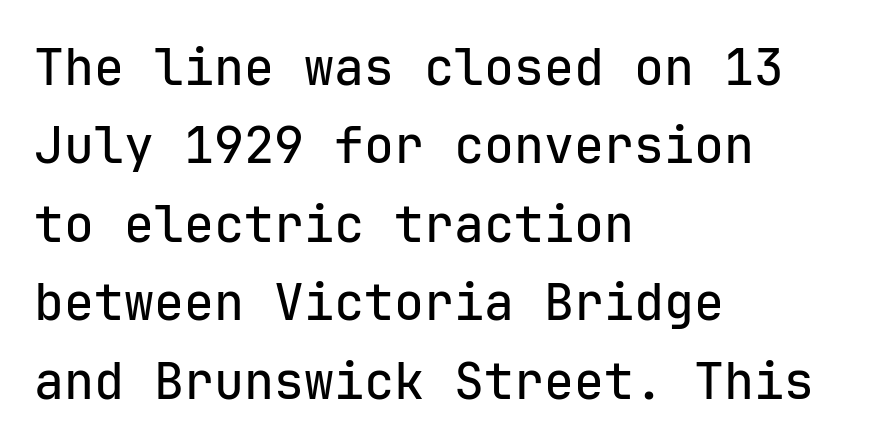
Nobody touched the tracking dial on this one. Layout note: lines flush left. It's the straight-up-and-down kind of type. A typesetter would label this face a sans.
